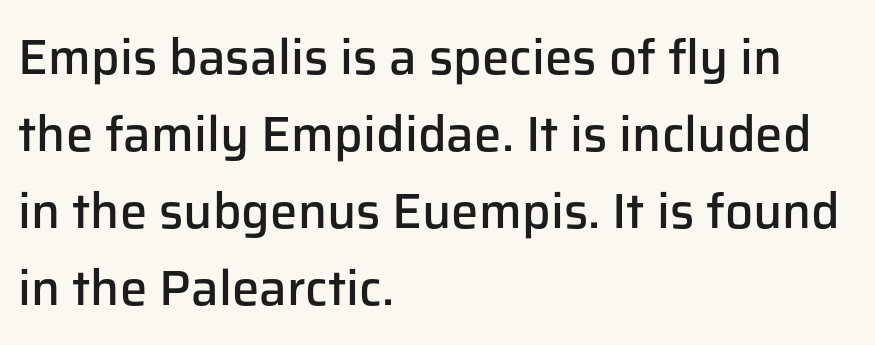
{"serif": "no", "italic": "no", "bold": "semi", "weight": "semibold", "width": "normal", "stroke_contrast": "low", "x_height": "medium", "monospaced": "no", "underline": "no", "align": "left", "line_spacing": "normal", "line_spacing_ratio": 1.57, "letter_spacing": "normal", "letter_spacing_em": 0.0, "glyph_px": 49}
